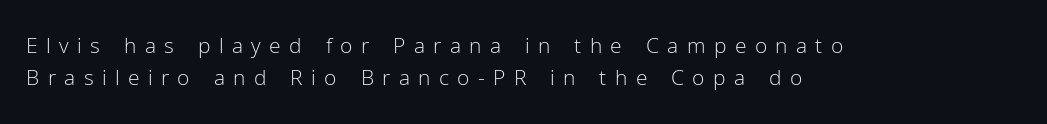
Q: Is the text bold? A: No.
Q: Is the text italic (slanted)? A: No, it is upright.
Q: Is the text underlined? A: No.
Q: How is the paragraph aligned? A: Left-aligned.
Q: Is the spacing between letters normal or unusually wide? A: Unusually wide.
Q: Is the spacing between lines tight, normal or loose? A: Normal.
